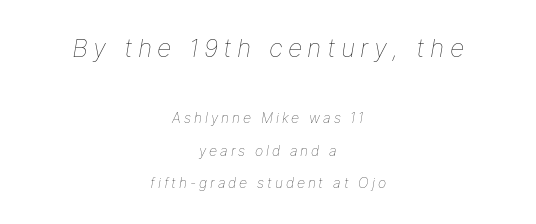
Q: Is the text bold? A: No.
Q: Is the text italic (slanted)? A: Yes, it leans right by about 9 degrees.
Q: Is the text underlined? A: No.
Q: How is the paragraph aligned? A: Centered.
Q: Is the spacing between letters normal or unusually wide? A: Unusually wide.
Q: Is the spacing between lines tight, normal or loose? A: Loose.
Q: Which block of text is set in a larger size, the first (top) or the second (bottom)? A: The first (top) one.
